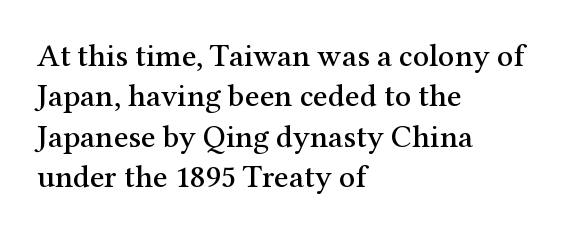
The rows are spaced the way most documents space them. Spacing verdict: proportional, widths tailored to each character. The paragraph has a hard left edge and a soft right edge. A serif font was chosen for this passage. Notice how the stems are strictly vertical — no italics here. The specimen omits any rule beneath the text block's lines.
